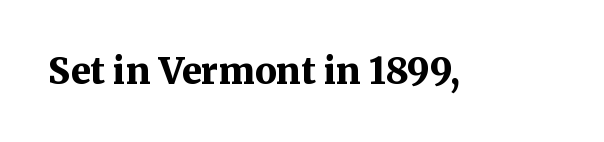
The glyphs are unaccompanied by any horizontal stroke below them. Stroke terminals: seriffed. This is roman type, the default non-slanted kind. The strokes are fattened all the way to bold. Do the characters align in a grid? No, the font is proportional. Tracking value appears to be zero — textbook default spacing.
